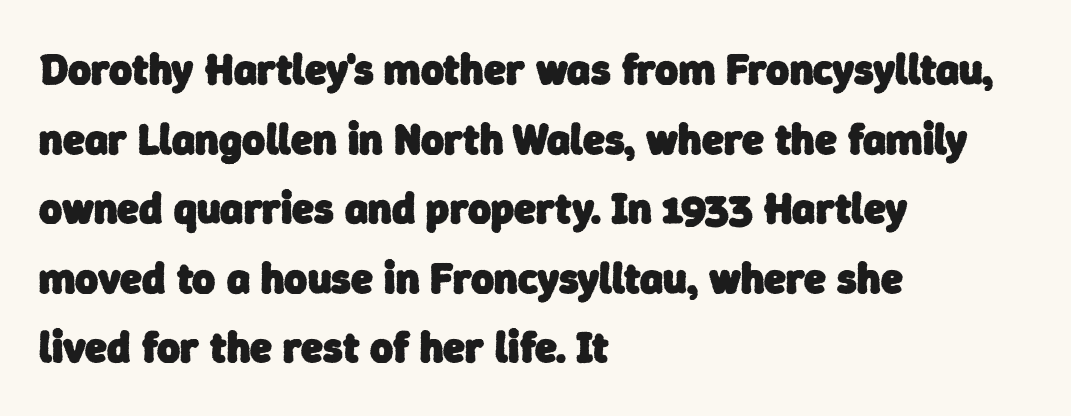
The image shows 44 px heavy sans-serif type; set left-aligned, normal line spacing (1.58x), normal letter spacing, not underlined; low stroke contrast and a medium x-height.
